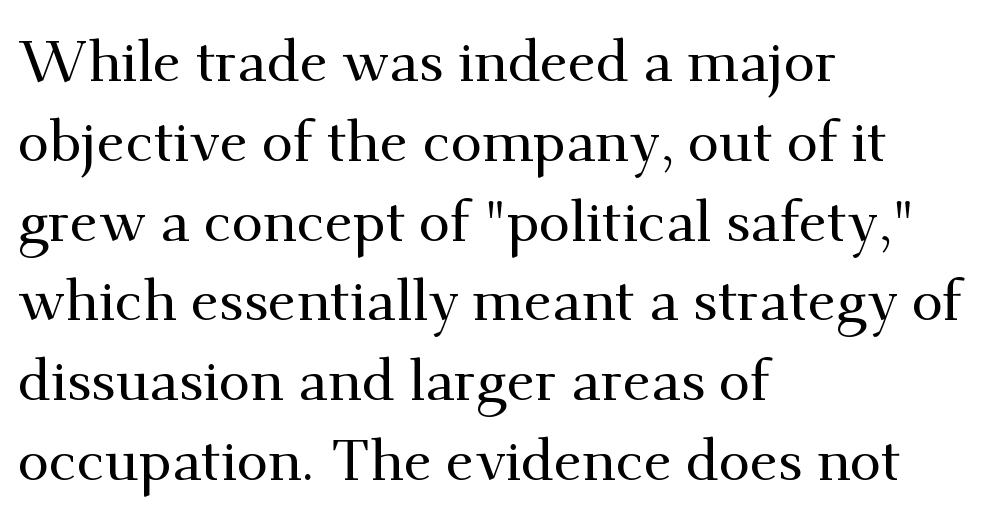
Just letters on the line, the space beneath them empty. This sample has the flowing, uneven cadence of proportional lettering. Casual observation: everything's shoved over to the left. Ordinary non-slanted type is in use. The space between consecutive lines is moderate. The line texture is even and compact thanks to regular tracking.
